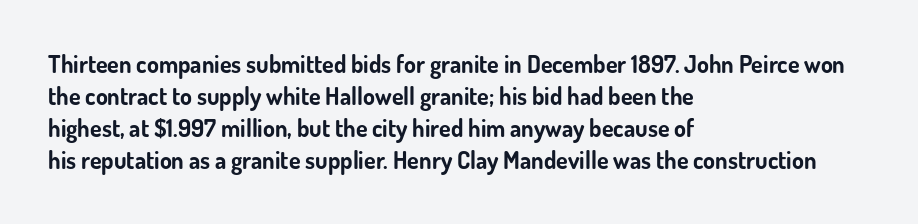
Q: Is the text bold? A: Yes.
Q: Is the text italic (slanted)? A: No, it is upright.
Q: Is the text underlined? A: No.
Q: How is the paragraph aligned? A: Left-aligned.
Q: Is the spacing between letters normal or unusually wide? A: Normal.
Q: Is the spacing between lines tight, normal or loose? A: Normal.
